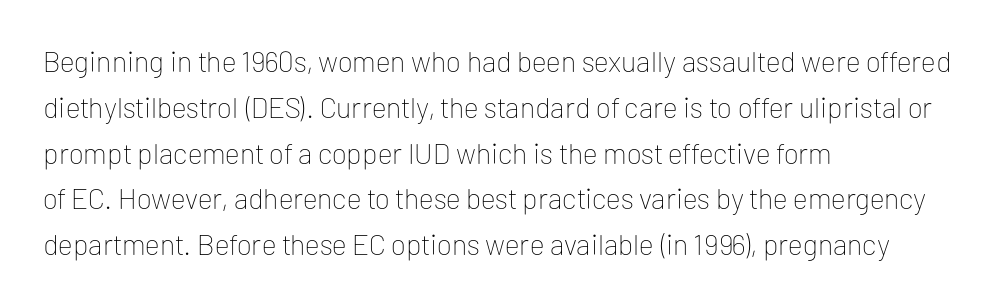
{"serif": "no", "italic": "no", "bold": "no", "weight": "thin", "width": "normal", "stroke_contrast": "low", "x_height": "medium", "monospaced": "no", "underline": "no", "align": "left", "line_spacing": "normal", "line_spacing_ratio": 1.58, "letter_spacing": "normal", "letter_spacing_em": 0.0, "glyph_px": 29}
